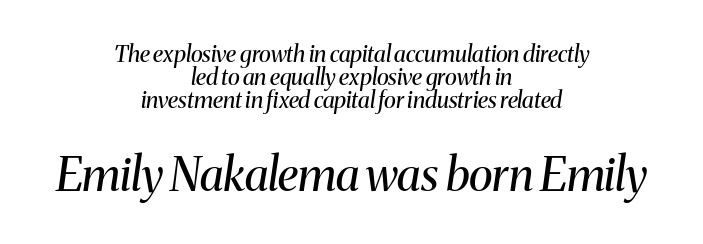
Does the copy run flush right? No — it is centered line by line. Note the varied advance widths — an 'i' is clearly narrower than an 'm'. Is the type heavy? It reads as light-to-regular instead. Serifs: yes, visible at the terminals of the letterforms. The baseline area is clear.
